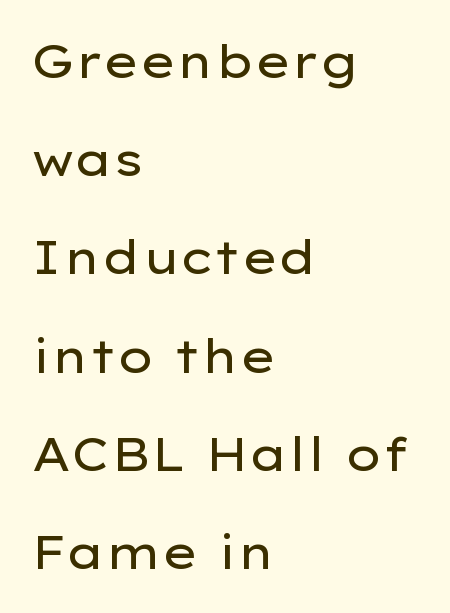
Q: Is the text bold? A: No.
Q: Is the text italic (slanted)? A: No, it is upright.
Q: Is the typeface a serif or a sans-serif typeface? A: Sans-serif.
Q: Is the text underlined? A: No.
Q: How is the paragraph aligned? A: Left-aligned.
Q: Is the spacing between letters normal or unusually wide? A: Normal.
Q: Is the spacing between lines tight, normal or loose? A: Loose.
Q: Width (condensed, normal, or wide)? A: Wide.
Q: Stroke contrast? A: Low.
Q: x-height? A: Medium.
Q: Monospaced? A: No.
